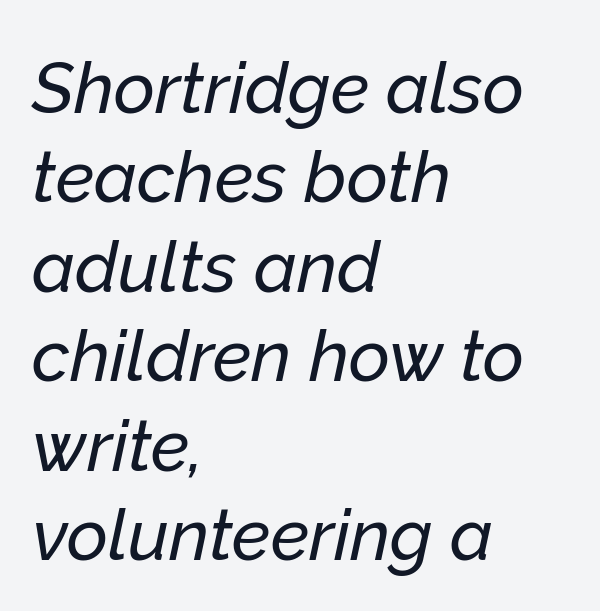
Vertical spacing — default. The foot of each line stays bare and open. Is the type slanted? Yes — the strokes lean at a clear angle. The face used here is proportionally spaced, like ordinary book or web type.
